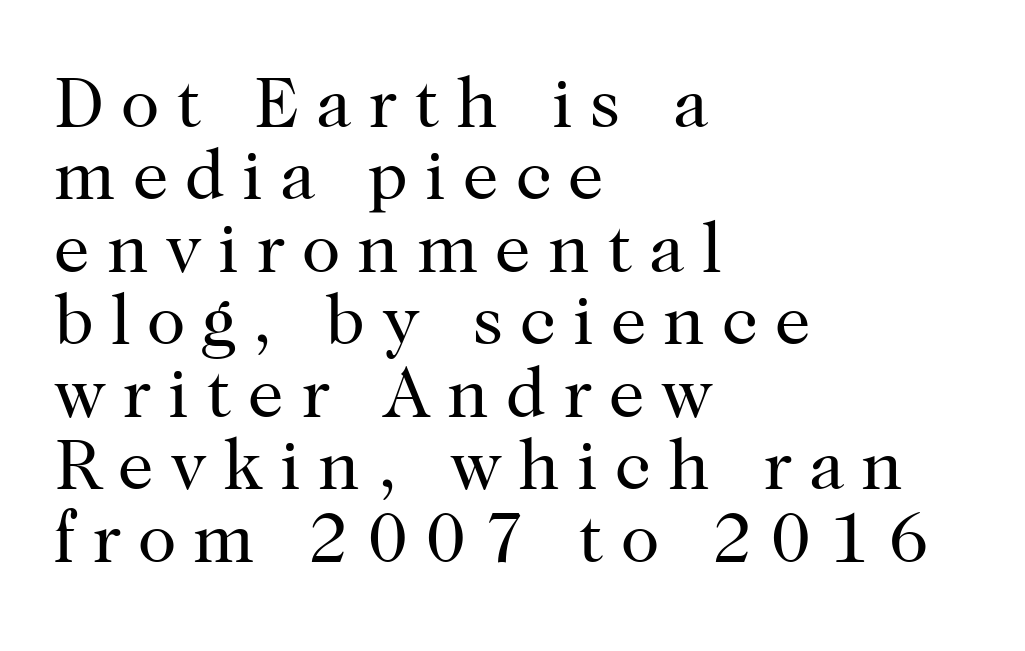
The image shows 71 px regular-weight serif type, upright; set left-aligned, tight line spacing (1.02x), unusually wide letter spacing (+0.24 em), not underlined; high stroke contrast and a medium x-height.
